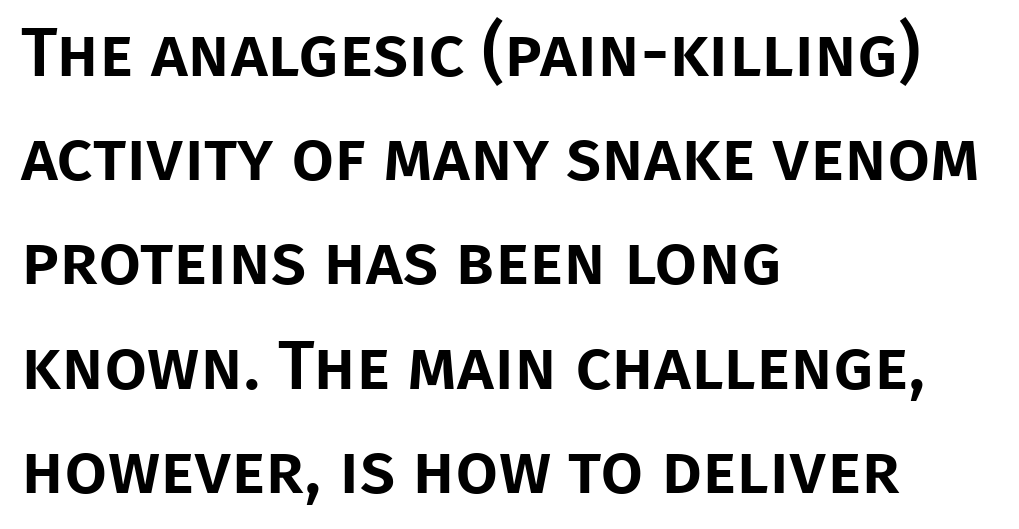
Q: Is the text italic (slanted)? A: No, it is upright.
Q: Is the typeface a serif or a sans-serif typeface? A: Sans-serif.
Q: Is the text underlined? A: No.
Q: How is the paragraph aligned? A: Left-aligned.
Q: Is the spacing between letters normal or unusually wide? A: Normal.
Q: Is the spacing between lines tight, normal or loose? A: Normal.
Q: Width (condensed, normal, or wide)? A: Normal.
Q: Stroke contrast? A: Low.
Q: x-height? A: Large.
Q: Monospaced? A: No.
